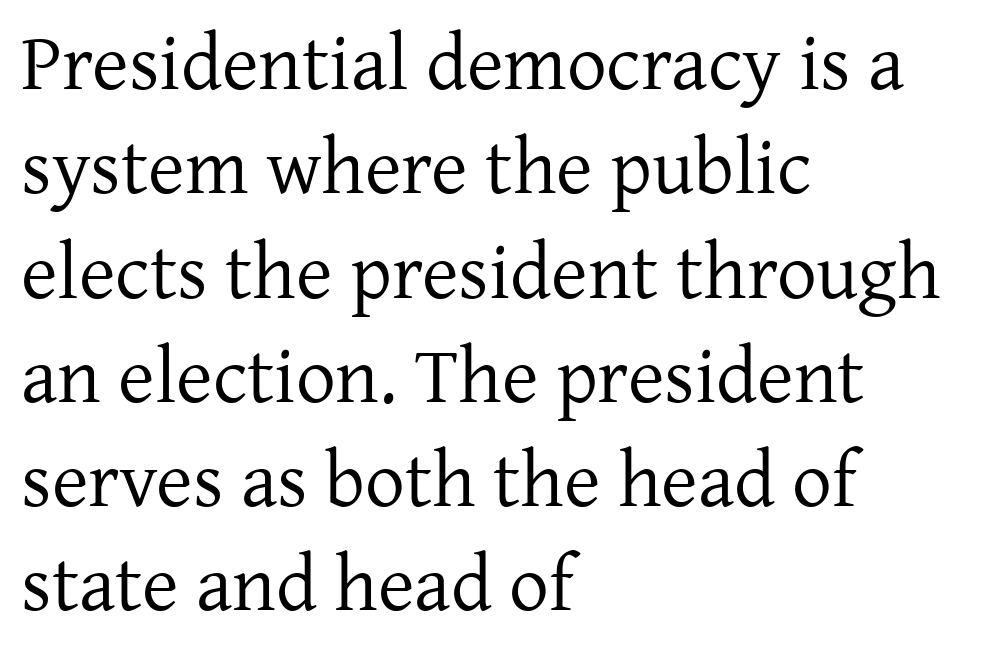
Q: Is the text bold? A: No.
Q: Is the text italic (slanted)? A: No, it is upright.
Q: Is the typeface a serif or a sans-serif typeface? A: Serif.
Q: Is the text underlined? A: No.
Q: How is the paragraph aligned? A: Left-aligned.
Q: Is the spacing between letters normal or unusually wide? A: Normal.
Q: Is the spacing between lines tight, normal or loose? A: Normal.
Q: Width (condensed, normal, or wide)? A: Normal.
Q: Stroke contrast? A: Low.
Q: x-height? A: Medium.
Q: Monospaced? A: No.
